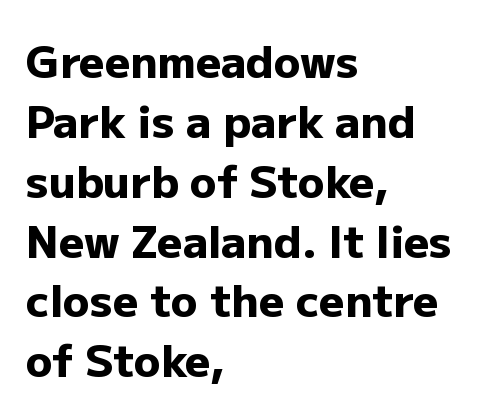
Q: Is the text bold? A: Yes.
Q: Is the text italic (slanted)? A: No, it is upright.
Q: Is the typeface a serif or a sans-serif typeface? A: Sans-serif.
Q: Is the text underlined? A: No.
Q: How is the paragraph aligned? A: Left-aligned.
Q: Is the spacing between letters normal or unusually wide? A: Normal.
Q: Is the spacing between lines tight, normal or loose? A: Normal.
Q: Width (condensed, normal, or wide)? A: Normal.
Q: Stroke contrast? A: Low.
Q: x-height? A: Medium.
Q: Monospaced? A: No.
